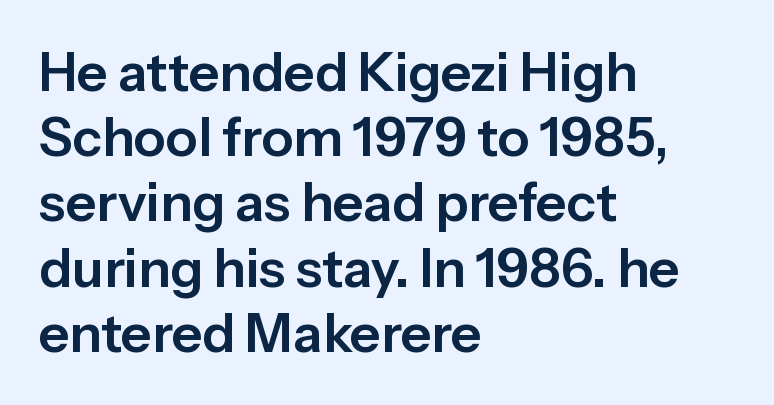
Each letter keeps its own natural width here, so spacing adapts to shape. Tall strokes in this sample are plumb rather than angled. Leftover space on each line is placed entirely after the last word. You can tell from the bare stems that sans-serif type was used. Check under the words: just untouched page. Honestly, the letter spacing is just normal — you wouldn't notice it.
